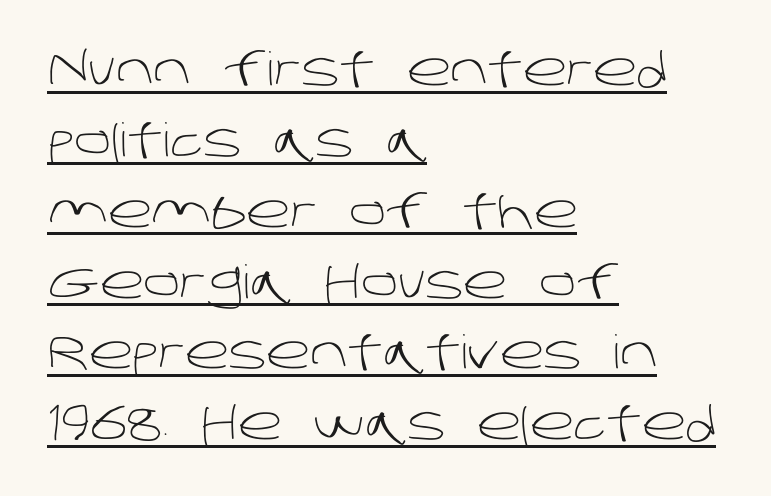
{"serif": "no", "bold": "no", "weight": "light", "width": "normal", "stroke_contrast": "low", "x_height": "large", "monospaced": "no", "underline": "yes", "align": "left", "line_spacing": "normal", "line_spacing_ratio": 1.54, "letter_spacing": "normal", "letter_spacing_em": 0.0, "glyph_px": 46}
